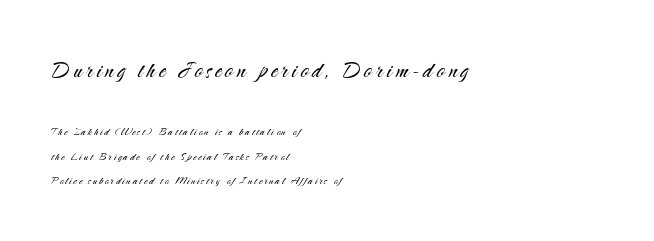
The image shows 28 px light sans-serif type; set left-aligned, line spacing 1.75x, not underlined; the first (top) block is 2.0x larger; medium stroke contrast and a small x-height.
